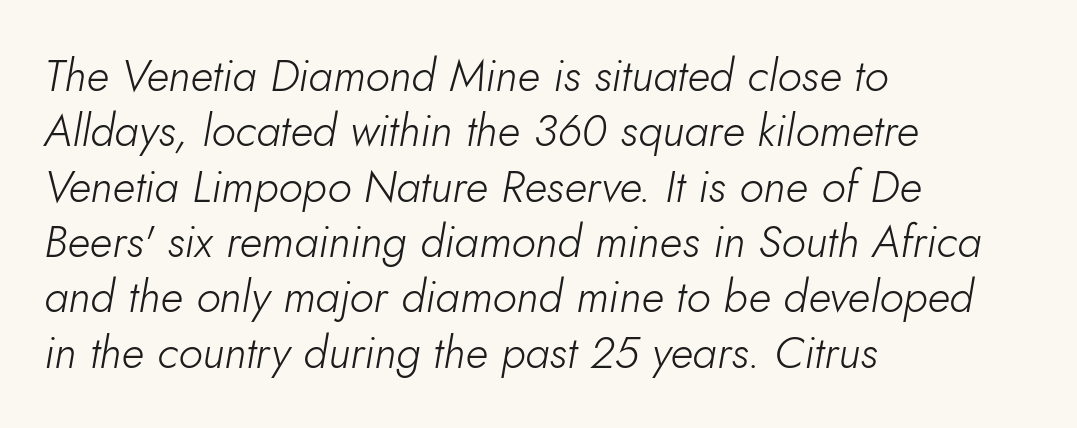
Q: Is the text bold? A: No.
Q: Is the text italic (slanted)? A: Yes, it leans right by about 10 degrees.
Q: Is the text underlined? A: No.
Q: How is the paragraph aligned? A: Left-aligned.
Q: Is the spacing between letters normal or unusually wide? A: Normal.
Q: Width (condensed, normal, or wide)? A: Normal.
Q: Stroke contrast? A: Low.
Q: x-height? A: Small.
Q: Monospaced? A: No.
